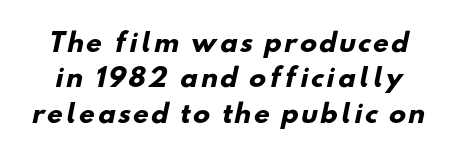
The image shows 25 px bold type; set normal line spacing (1.42x), not underlined.
